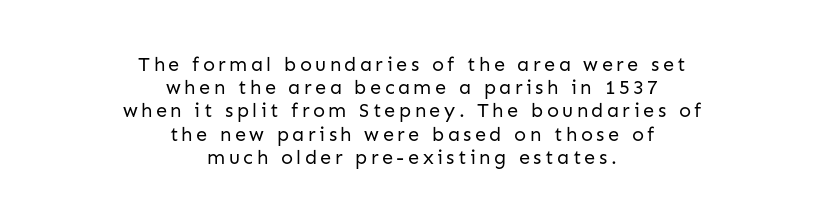
{"italic": "no", "bold": "no", "underline": "no", "align": "center", "line_spacing_ratio": 1.16, "glyph_px": 20}
